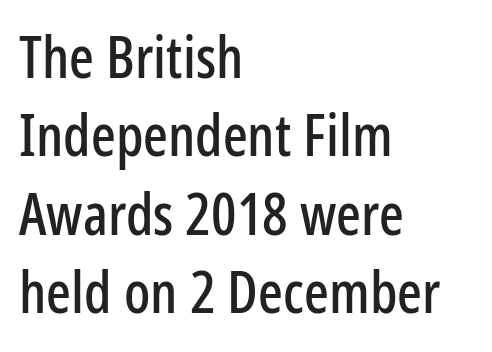
{"serif": "no", "italic": "no", "width": "condensed", "stroke_contrast": "low", "x_height": "medium", "monospaced": "no", "underline": "no", "align": "left", "line_spacing": "normal", "line_spacing_ratio": 1.35, "letter_spacing": "normal", "letter_spacing_em": 0.0, "glyph_px": 58}
